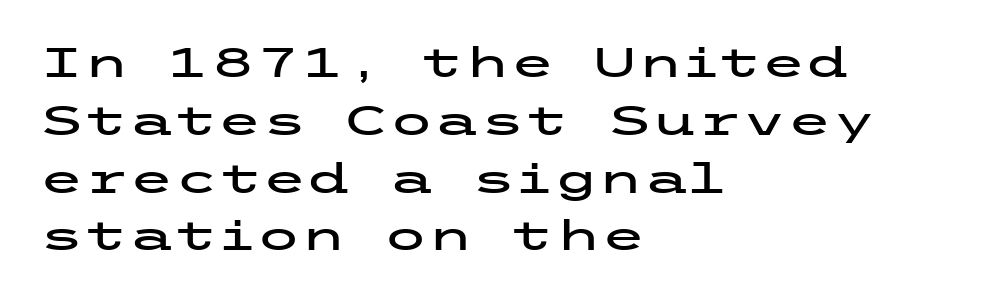
The image shows 41 px wide sans-serif type, upright; set left-aligned, normal line spacing (1.41x), normal letter spacing, not underlined; low stroke contrast and a medium x-height.
